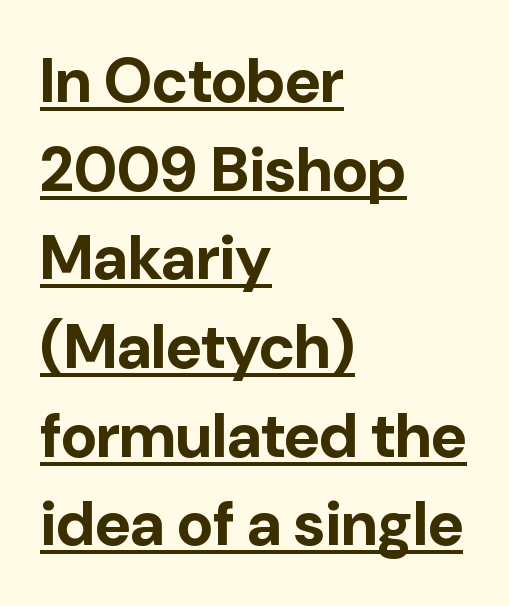
The image shows 62 px bold sans-serif type, upright; set left-aligned, normal line spacing (1.43x), normal letter spacing, underlined; low stroke contrast and a medium x-height.
